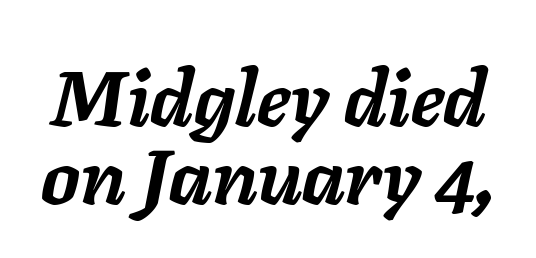
What weight is shown? A full bold with thick strokes. The space between consecutive lines is stingy. An italicized treatment has been applied to the whole sample. Each letter keeps its own natural width here, so spacing adapts to shape. Each row of text sits above clean, open space.
